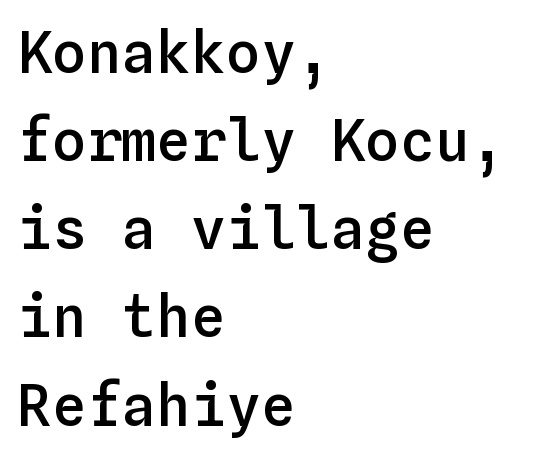
{"italic": "no", "bold": "semi", "weight": "semibold", "width": "normal", "stroke_contrast": "low", "x_height": "medium", "monospaced": "yes", "underline": "no", "align": "left", "line_spacing": "normal", "line_spacing_ratio": 1.52, "letter_spacing": "normal", "letter_spacing_em": 0.0, "glyph_px": 58}
